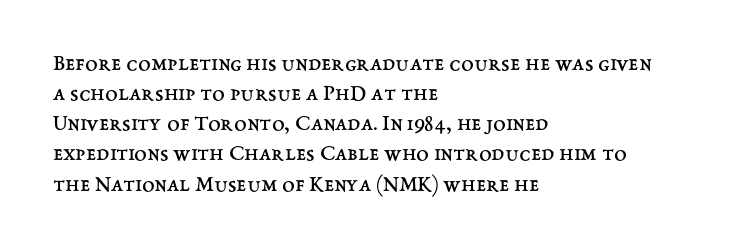
Teacher's note: observe the even left margin — that is flush-left alignment. Does extra space separate the letters? No, they use regular spacing. In terms of posture, this sample is upright. The glyphs are unaccompanied by any horizontal stroke below them. The lines sit at an ordinary, default distance from one another.
